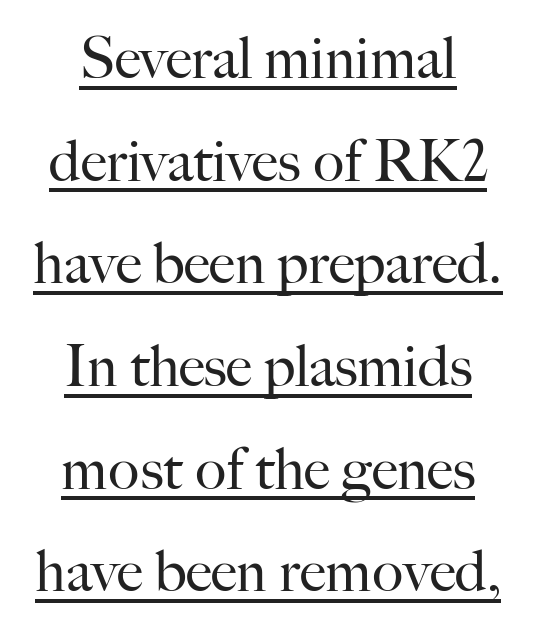
{"serif": "yes", "italic": "no", "bold": "no", "weight": "regular", "width": "normal", "stroke_contrast": "high", "x_height": "small", "monospaced": "no", "underline": "yes", "align": "center", "line_spacing_ratio": 1.77, "letter_spacing": "normal", "letter_spacing_em": 0.0, "glyph_px": 58}
